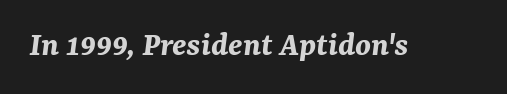
{"italic": "yes", "lean": "right", "slant_degrees": 7, "bold": "yes", "weight": "bold", "width": "normal", "stroke_contrast": "medium", "x_height": "medium", "monospaced": "no", "underline": "no", "letter_spacing": "normal", "letter_spacing_em": 0.0, "glyph_px": 35}
